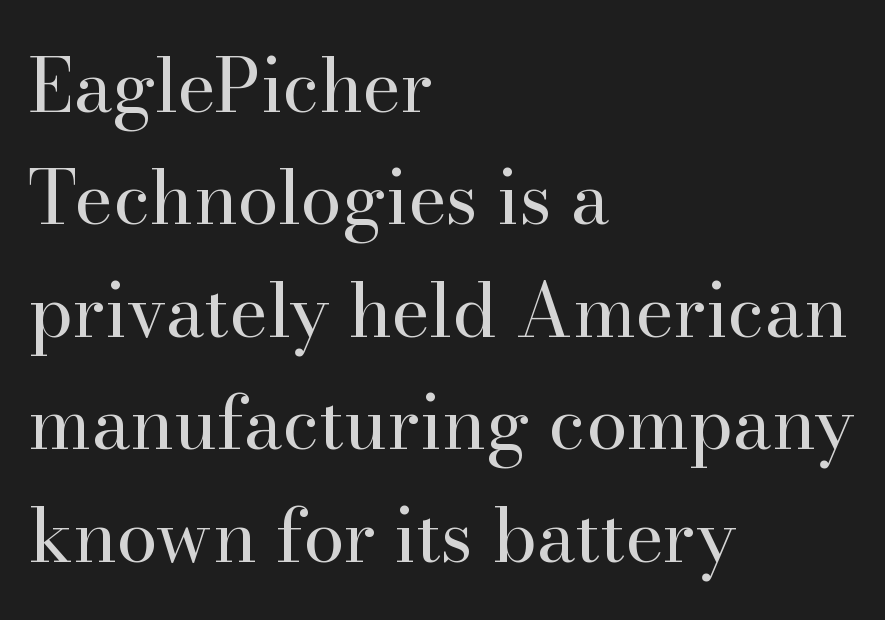
The image shows 74 px regular-weight serif type, upright; set left-aligned, normal line spacing (1.52x), normal letter spacing, not underlined; high stroke contrast and a small x-height.
